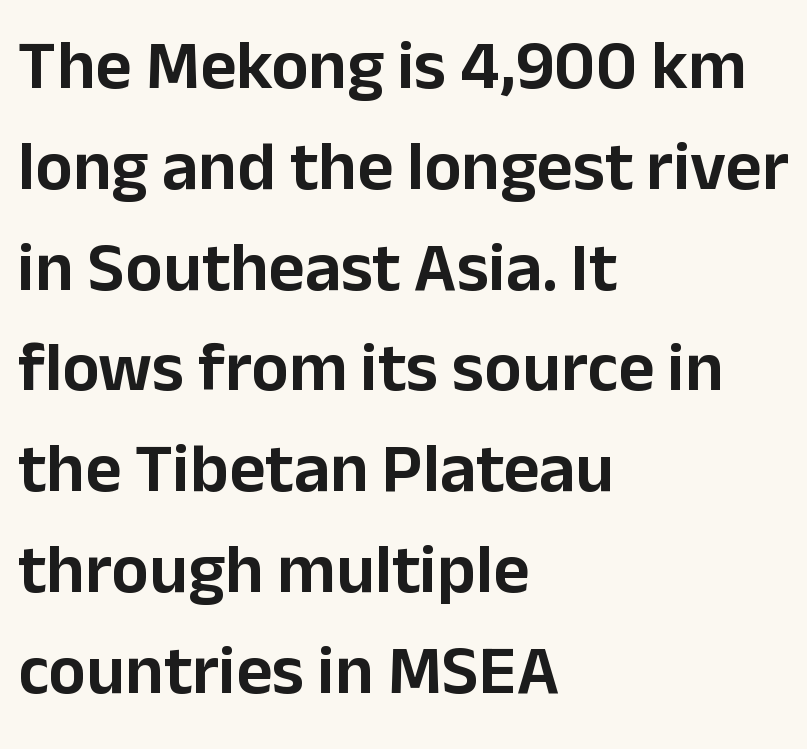
{"serif": "no", "italic": "no", "width": "normal", "stroke_contrast": "low", "x_height": "medium", "monospaced": "no", "underline": "no", "align": "left", "line_spacing": "normal", "line_spacing_ratio": 1.44, "letter_spacing": "normal", "letter_spacing_em": 0.0, "glyph_px": 70}
